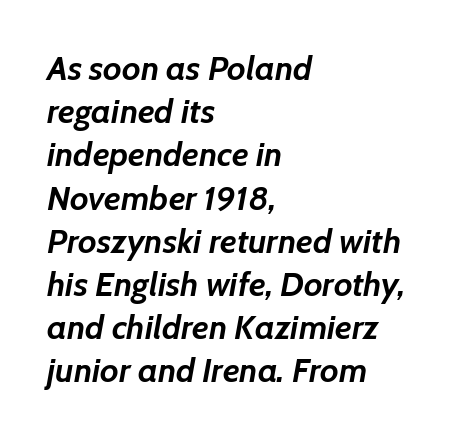
This sample is left-justified, so line endings fall wherever the words run out. Anything drawn beneath the words? Only blank space. Normally led — the rows are evenly, conventionally spaced. The whole block is typeset with a tilt. The rendering uses natural spacing where letterforms have individual widths.
